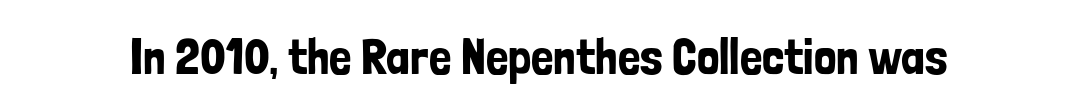
{"serif": "no", "italic": "no", "width": "condensed", "stroke_contrast": "low", "x_height": "medium", "monospaced": "no", "underline": "no", "letter_spacing": "normal", "letter_spacing_em": 0.0, "glyph_px": 50}
